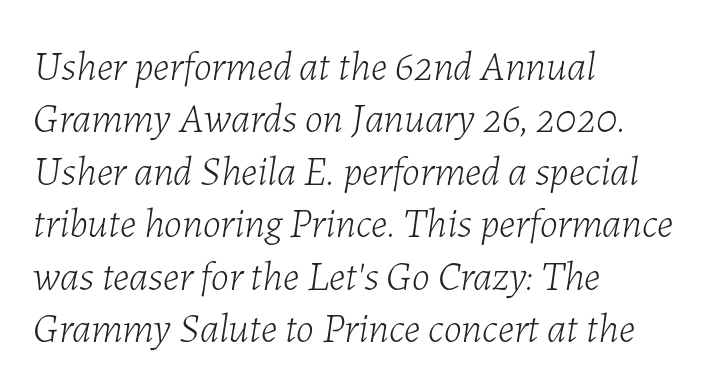
{"italic": "yes", "lean": "right", "slant_degrees": 7, "bold": "no", "weight": "light", "width": "normal", "stroke_contrast": "low", "x_height": "medium", "monospaced": "no", "underline": "no", "align": "left", "line_spacing": "normal", "line_spacing_ratio": 1.28, "letter_spacing": "normal", "letter_spacing_em": 0.0, "glyph_px": 41}
